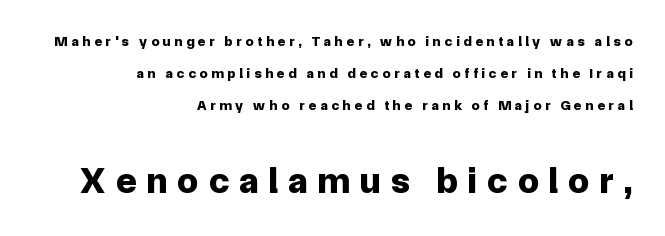
The image shows 37 px bold sans-serif type, upright; set right-aligned, loose line spacing (2.28x), unusually wide letter spacing (+0.28 em), not underlined; the second (bottom) block is 2.64x larger; low stroke contrast and a medium x-height.
